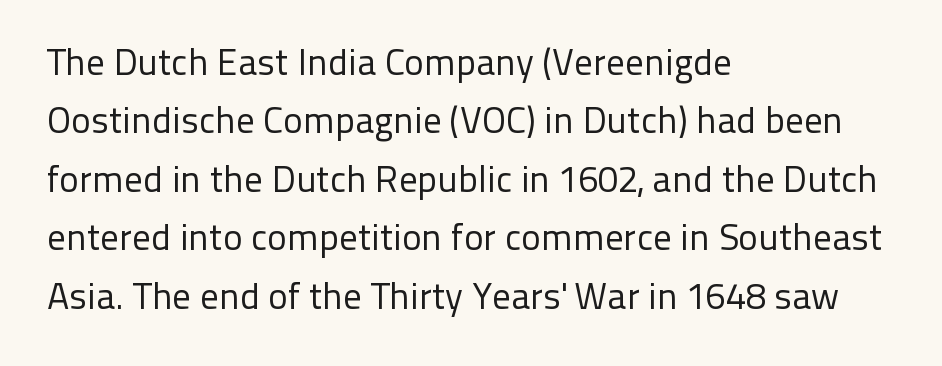
{"serif": "no", "italic": "no", "bold": "no", "weight": "regular", "width": "normal", "stroke_contrast": "low", "x_height": "medium", "monospaced": "no", "underline": "no", "align": "left", "line_spacing": "normal", "line_spacing_ratio": 1.58, "letter_spacing": "normal", "letter_spacing_em": 0.0, "glyph_px": 37}
